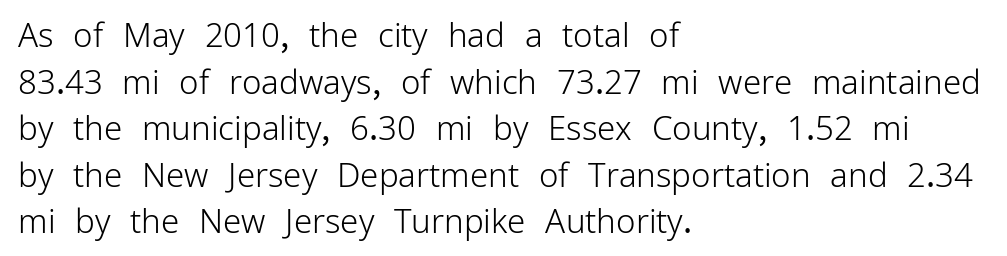
Q: Is the text bold? A: No.
Q: Is the text italic (slanted)? A: No, it is upright.
Q: Is the typeface a serif or a sans-serif typeface? A: Sans-serif.
Q: Is the text underlined? A: No.
Q: How is the paragraph aligned? A: Left-aligned.
Q: Is the spacing between letters normal or unusually wide? A: Normal.
Q: Is the spacing between lines tight, normal or loose? A: Normal.
Q: Width (condensed, normal, or wide)? A: Normal.
Q: Stroke contrast? A: Low.
Q: x-height? A: Medium.
Q: Monospaced? A: No.
